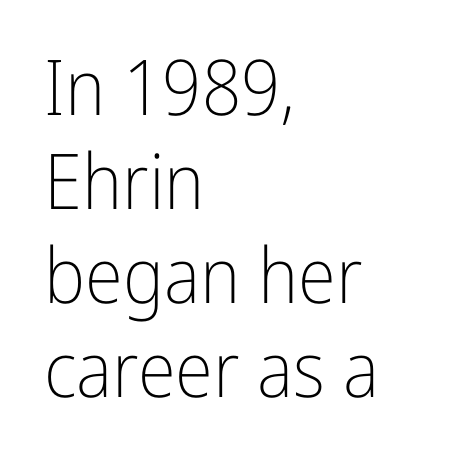
{"serif": "no", "italic": "no", "bold": "no", "weight": "light", "width": "condensed", "stroke_contrast": "low", "x_height": "medium", "monospaced": "no", "underline": "no", "align": "left", "line_spacing_ratio": 1.22, "letter_spacing": "normal", "letter_spacing_em": 0.0, "glyph_px": 77}
